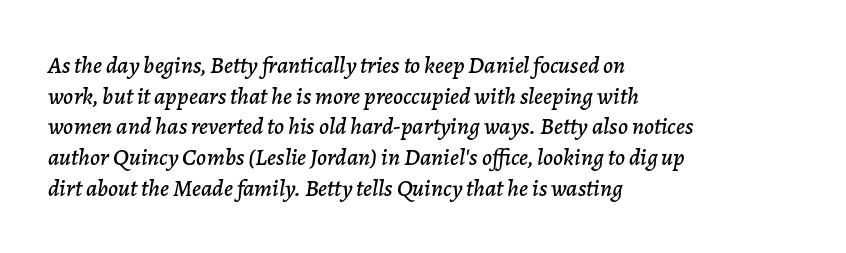
Q: Is the text italic (slanted)? A: Yes, it leans right by about 7 degrees.
Q: Is the text underlined? A: No.
Q: How is the paragraph aligned? A: Left-aligned.
Q: Is the spacing between letters normal or unusually wide? A: Normal.
Q: Is the spacing between lines tight, normal or loose? A: Normal.
